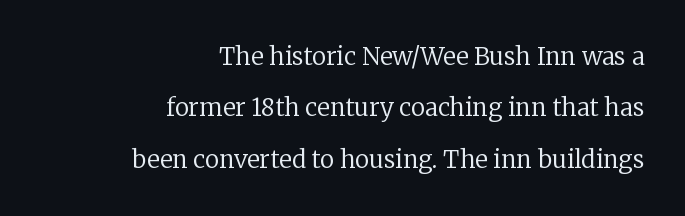
{"italic": "no", "bold": "no", "underline": "no", "align": "right", "line_spacing": "loose", "line_spacing_ratio": 2.14, "letter_spacing": "normal", "letter_spacing_em": 0.0, "glyph_px": 24}
